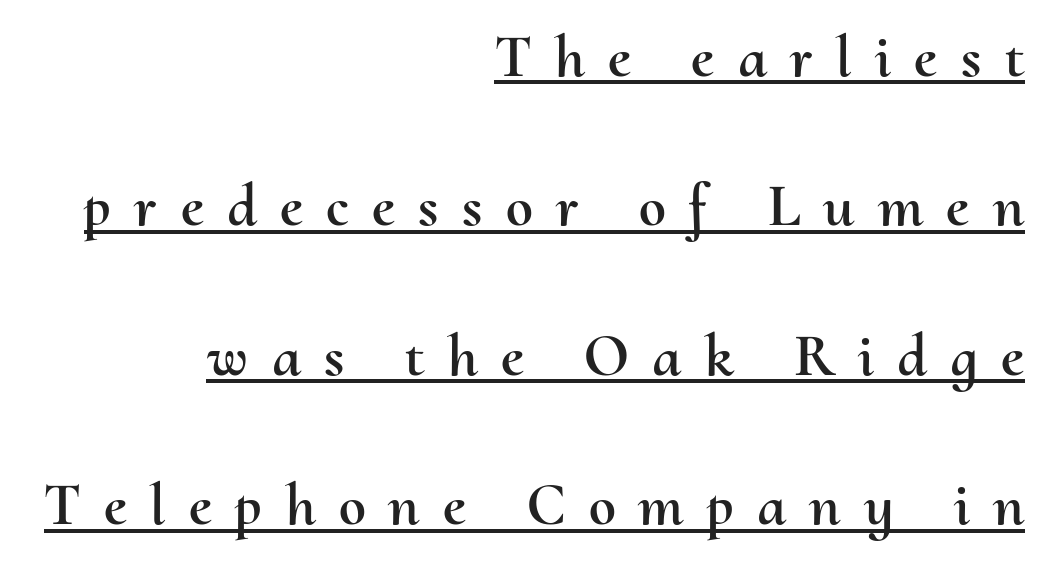
Q: Is the text italic (slanted)? A: No, it is upright.
Q: Is the text underlined? A: Yes.
Q: How is the paragraph aligned? A: Right-aligned.
Q: Is the spacing between letters normal or unusually wide? A: Unusually wide.
Q: Is the spacing between lines tight, normal or loose? A: Loose.
Q: Width (condensed, normal, or wide)? A: Normal.
Q: Stroke contrast? A: Medium.
Q: x-height? A: Small.
Q: Monospaced? A: No.
